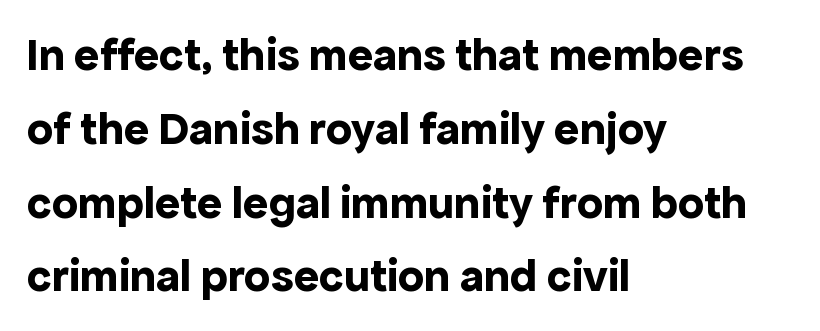
The image shows 47 px bold sans-serif type, upright; set left-aligned, normal line spacing (1.57x), normal letter spacing, not underlined; a medium x-height.
